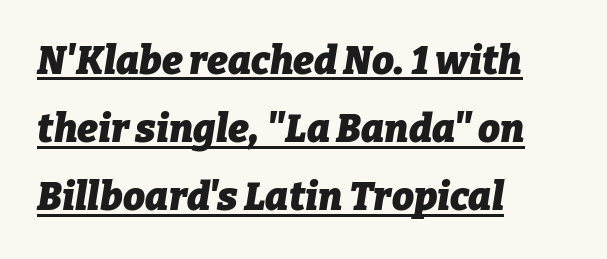
The image shows 39 px heavy type, italic (leaning right); set left-aligned, line spacing 1.75x, normal letter spacing, underlined; low stroke contrast and a medium x-height.
